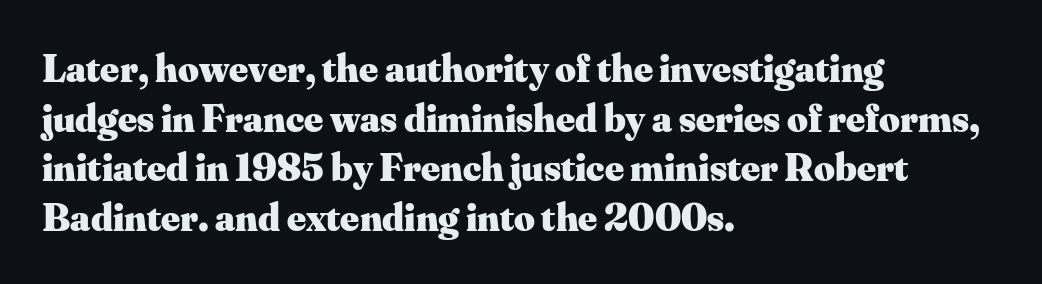
Regarding serifs, this sample has them. Look at the stroke-to-counter ratio: heavy, a bold. The typesetter chose a ragged-right arrangement here. Compared with typical body copy, the letter spacing here is the same. If you drew a line through each stem, it would be perfectly vertical. This sample has the flowing, uneven cadence of proportional lettering.
